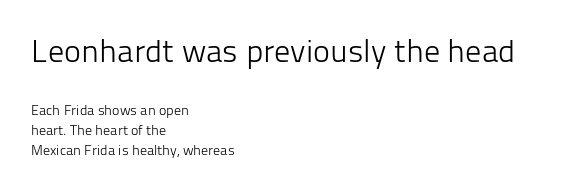
Tracking here is standard; glyphs follow each other at the usual distance. Normally led — the rows are evenly, conventionally spaced. The passage shown is typed in a proportional face where columns would drift. The earlier block is typeset at a bigger size than the later block.
